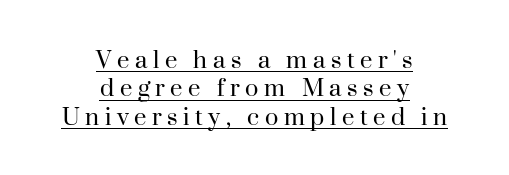
Teacher's note: observe the equal gaps on both sides — that is centered alignment. Every character sits straight up, as roman type does. The face used here is proportionally spaced, like ordinary book or web type. Weight class: somewhere from thin through regular.
